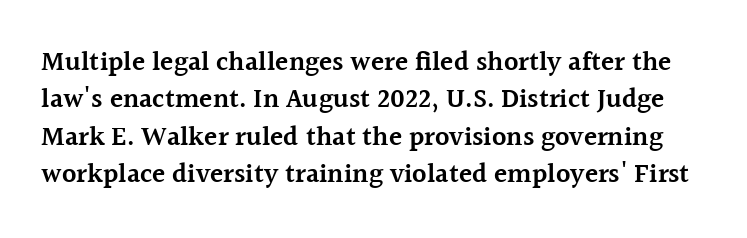
The image shows 27 px text type, upright; set normal line spacing (1.38x), normal letter spacing, not underlined.
